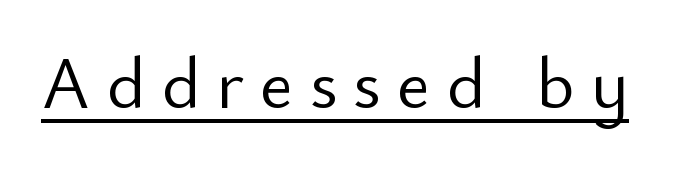
Q: Is the text bold? A: No.
Q: Is the text italic (slanted)? A: No, it is upright.
Q: Is the typeface a serif or a sans-serif typeface? A: Sans-serif.
Q: Is the text underlined? A: Yes.
Q: Is the spacing between letters normal or unusually wide? A: Unusually wide.
Q: Width (condensed, normal, or wide)? A: Normal.
Q: Stroke contrast? A: Low.
Q: x-height? A: Small.
Q: Monospaced? A: No.
